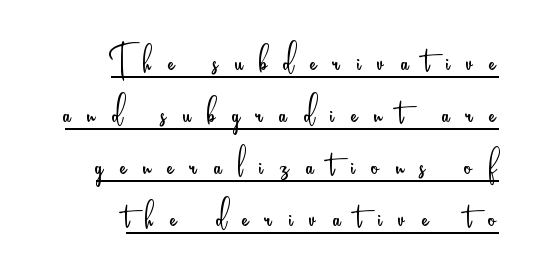
The image shows 46 px light, condensed sans-serif type; set right-aligned, tight line spacing (1.13x), unusually wide letter spacing (+0.36 em), underlined; low stroke contrast and a small x-height.
